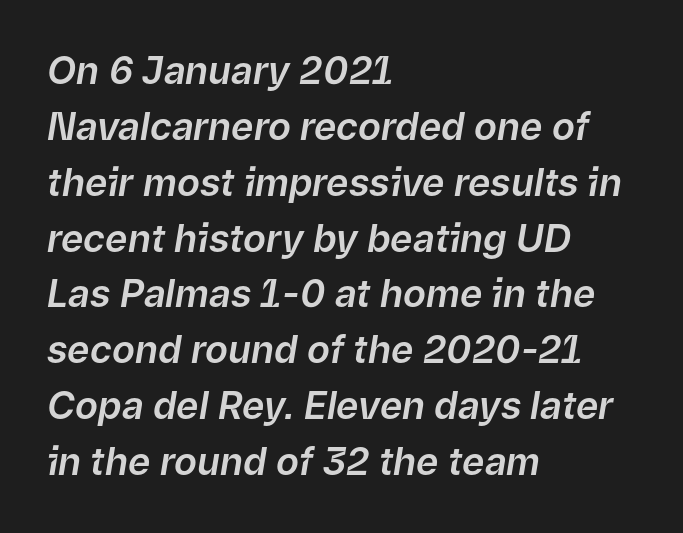
Q: Is the text italic (slanted)? A: Yes, it leans right by about 9 degrees.
Q: Is the text underlined? A: No.
Q: How is the paragraph aligned? A: Left-aligned.
Q: Is the spacing between letters normal or unusually wide? A: Normal.
Q: Is the spacing between lines tight, normal or loose? A: Normal.
Q: Width (condensed, normal, or wide)? A: Normal.
Q: Stroke contrast? A: Low.
Q: x-height? A: Medium.
Q: Monospaced? A: No.
